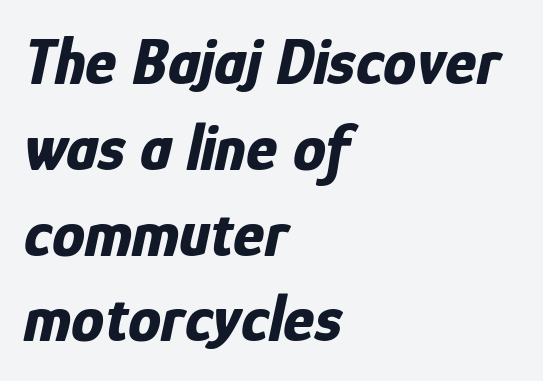
{"italic": "yes", "lean": "right", "slant_degrees": 12, "bold": "yes", "weight": "bold", "width": "condensed", "stroke_contrast": "low", "x_height": "medium", "monospaced": "no", "underline": "no", "align": "left", "line_spacing": "normal", "line_spacing_ratio": 1.3, "letter_spacing": "normal", "letter_spacing_em": 0.0, "glyph_px": 66}
